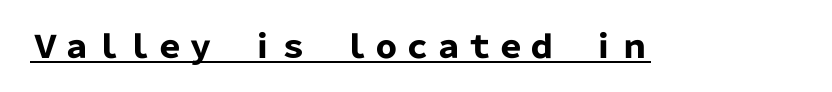
Q: Is the text bold? A: Yes.
Q: Is the text italic (slanted)? A: No, it is upright.
Q: Is the typeface a serif or a sans-serif typeface? A: Sans-serif.
Q: Is the text underlined? A: Yes.
Q: Is the spacing between letters normal or unusually wide? A: Normal.
Q: Width (condensed, normal, or wide)? A: Normal.
Q: Stroke contrast? A: Low.
Q: x-height? A: Medium.
Q: Monospaced? A: No.
